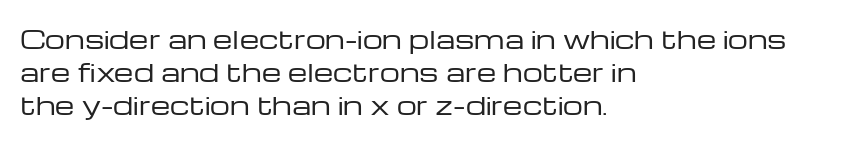
{"italic": "no", "bold": "no", "underline": "no", "align": "left", "line_spacing": "normal", "line_spacing_ratio": 1.32, "letter_spacing": "normal", "letter_spacing_em": 0.0, "glyph_px": 25}
